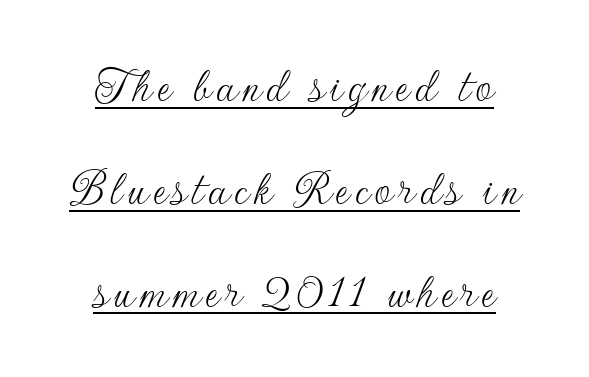
{"serif": "no", "bold": "no", "weight": "thin", "width": "normal", "stroke_contrast": "low", "x_height": "small", "monospaced": "no", "underline": "yes", "align": "center", "line_spacing": "loose", "line_spacing_ratio": 1.98, "glyph_px": 52}
